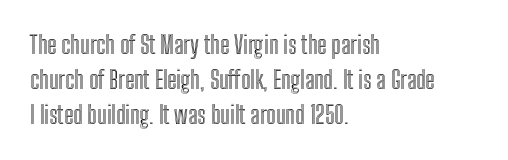
The image shows 24 px text type, upright; set left-aligned, normal line spacing (1.45x), normal letter spacing, not underlined.
